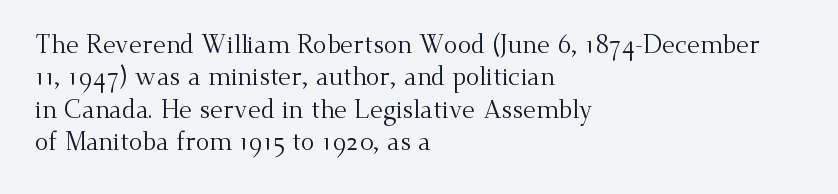
{"italic": "no", "bold": "no", "underline": "no", "align": "left", "line_spacing": "normal", "line_spacing_ratio": 1.3, "letter_spacing": "normal", "letter_spacing_em": 0.0, "glyph_px": 25}
